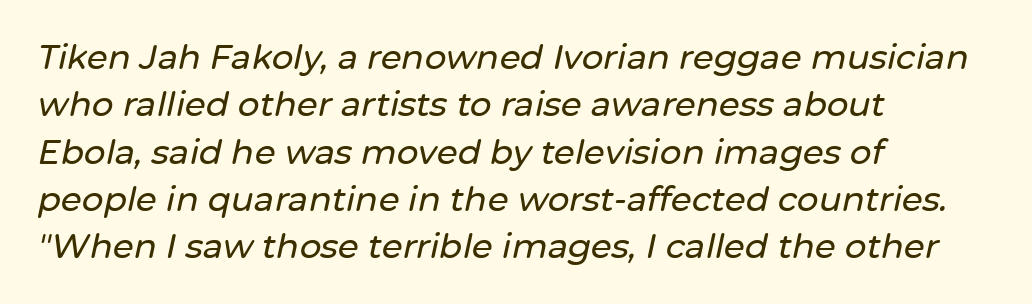
{"italic": "yes", "lean": "right", "slant_degrees": 12, "width": "normal", "stroke_contrast": "low", "x_height": "medium", "monospaced": "no", "underline": "no", "align": "left", "line_spacing": "normal", "line_spacing_ratio": 1.39, "letter_spacing": "normal", "letter_spacing_em": 0.0, "glyph_px": 34}
